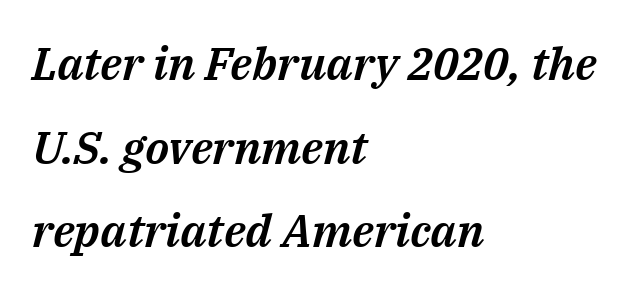
{"italic": "yes", "lean": "right", "slant_degrees": 14, "width": "normal", "stroke_contrast": "medium", "x_height": "medium", "monospaced": "no", "underline": "no", "align": "left", "line_spacing_ratio": 1.82, "letter_spacing": "normal", "letter_spacing_em": 0.0, "glyph_px": 46}
